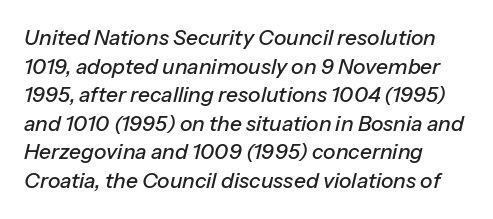
Q: Is the text italic (slanted)? A: Yes, it leans right by about 13 degrees.
Q: Is the text underlined? A: No.
Q: How is the paragraph aligned? A: Left-aligned.
Q: Is the spacing between letters normal or unusually wide? A: Normal.
Q: Is the spacing between lines tight, normal or loose? A: Normal.
